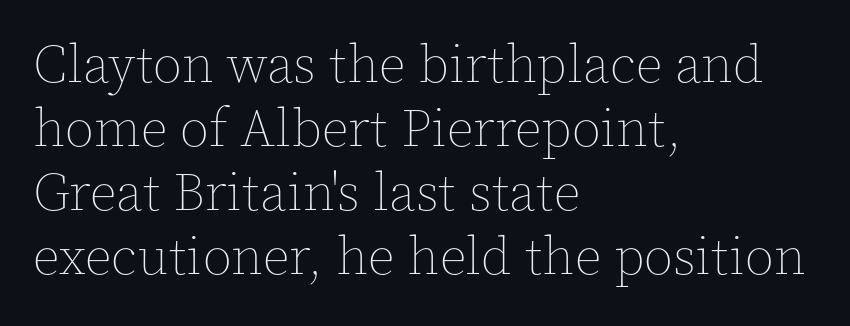
{"italic": "no", "bold": "no", "weight": "thin", "width": "normal", "x_height": "medium", "monospaced": "no", "underline": "no", "align": "left", "line_spacing_ratio": 1.21, "letter_spacing": "normal", "letter_spacing_em": 0.0, "glyph_px": 53}
